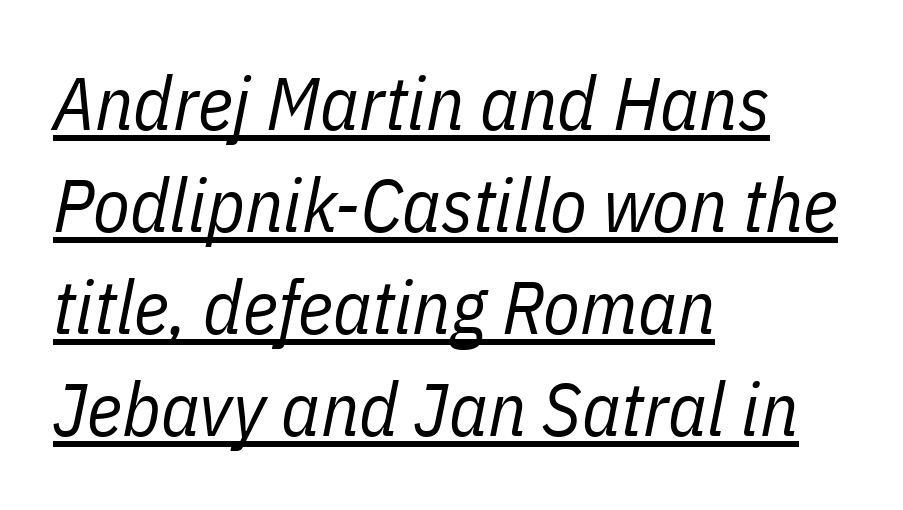
The image shows 75 px regular-weight, condensed type, italic (leaning right); set left-aligned, normal line spacing (1.36x), normal letter spacing, underlined; low stroke contrast and a medium x-height.
